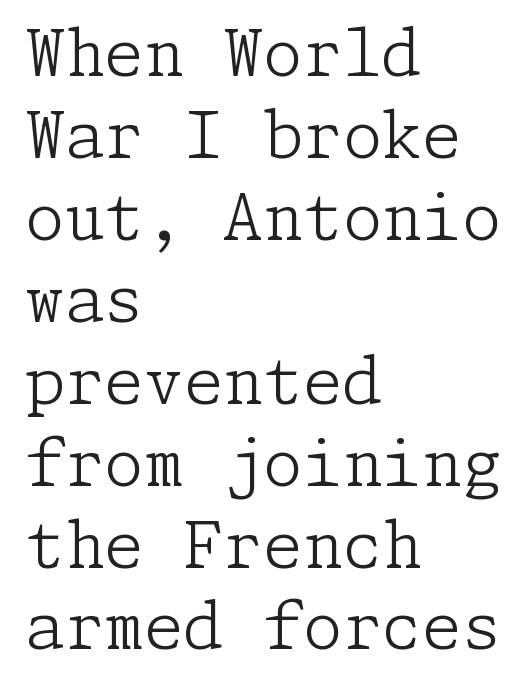
The typeface chosen for these lines features serifs. The font is comparable to plain body text, perhaps lighter. A typesetter would mark this as roman, not italic. The baseline area is clear. Does the copy run flush right? No — it runs flush left. Vertically, the passage feels balanced, rows spaced as you'd expect.
